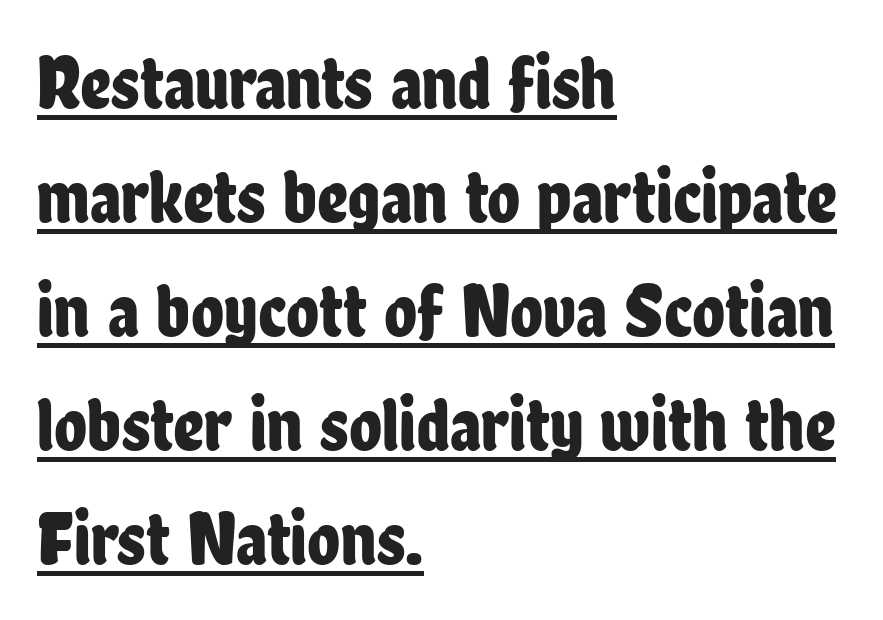
The image shows 76 px condensed sans-serif type, upright; set left-aligned, normal line spacing (1.5x), normal letter spacing, underlined; low stroke contrast and a medium x-height.
